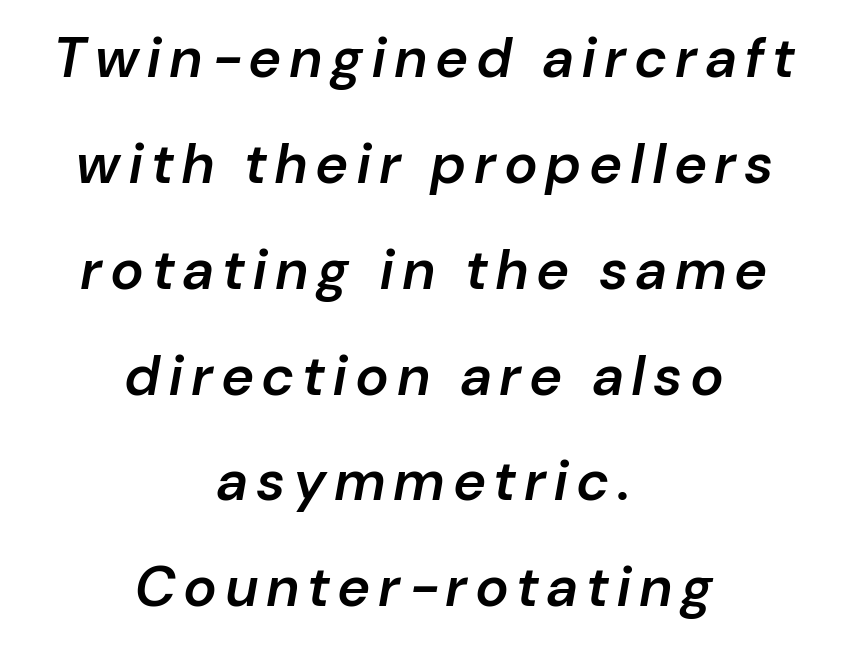
Q: Is the text bold? A: Semi-bold.
Q: Is the text italic (slanted)? A: Yes, it leans right by about 10 degrees.
Q: Is the text underlined? A: No.
Q: How is the paragraph aligned? A: Centered.
Q: Width (condensed, normal, or wide)? A: Normal.
Q: Stroke contrast? A: Low.
Q: x-height? A: Medium.
Q: Monospaced? A: No.
